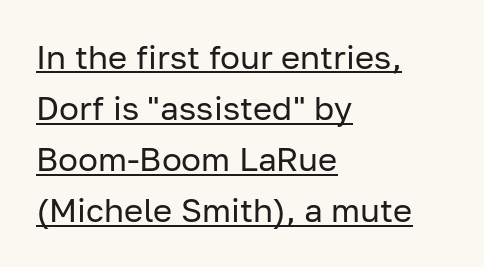
Q: Is the text bold? A: No.
Q: Is the text italic (slanted)? A: No, it is upright.
Q: Is the typeface a serif or a sans-serif typeface? A: Sans-serif.
Q: Is the text underlined? A: Yes.
Q: How is the paragraph aligned? A: Left-aligned.
Q: Is the spacing between letters normal or unusually wide? A: Normal.
Q: Is the spacing between lines tight, normal or loose? A: Normal.
Q: Width (condensed, normal, or wide)? A: Normal.
Q: Stroke contrast? A: Low.
Q: x-height? A: Medium.
Q: Monospaced? A: No.
